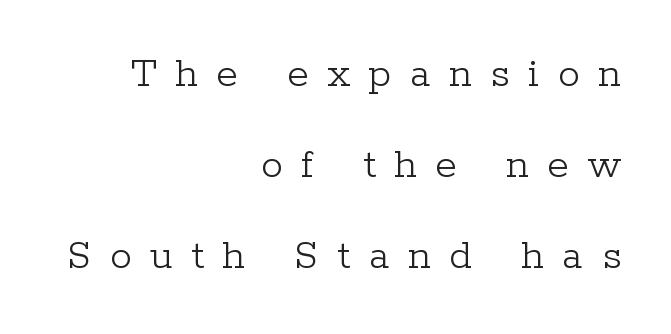
The image shows 44 px light serif type, upright; set right-aligned, loose line spacing (2.07x), unusually wide letter spacing (+0.42 em), not underlined; low stroke contrast and a medium x-height.
